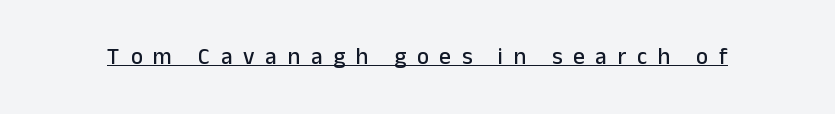
{"italic": "no", "underline": "yes", "letter_spacing": "wide", "letter_spacing_em": 0.47, "glyph_px": 23}
